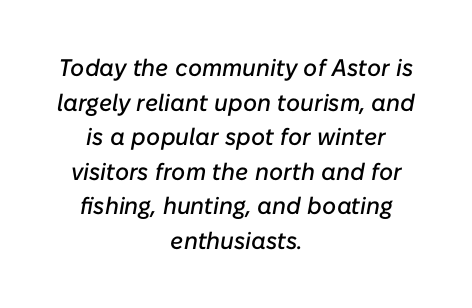
Compared with a flush-left layout, this one balances lines on the center instead. The lines sit at an ordinary, default distance from one another. If you drew a line through each stem, it would be angled. In terms of letterspacing, this is plain default setting. Type without underlining.
